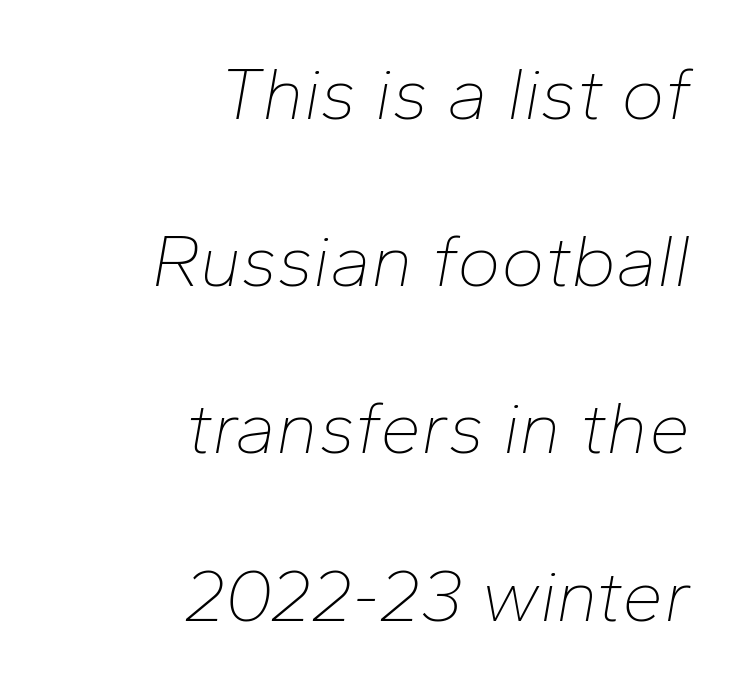
Underlining? Definitely not there. The rendering keeps characters at their native spacing. The face used here is proportionally spaced, like ordinary book or web type. The setting favours the right margin, as signatures and pull-quotes sometimes do.
